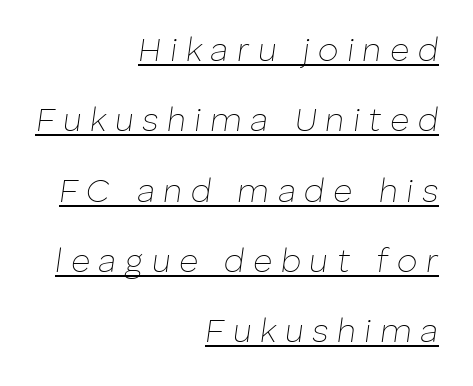
Compared with typical paragraphs, the rows here are farther apart. Compared with undecorated copy, this sample adds a rule below the words. Is the letter spacing exaggerated? Yes — the characters are pushed far apart. The lines in this sample share a right terminus and differ only in where they begin.
